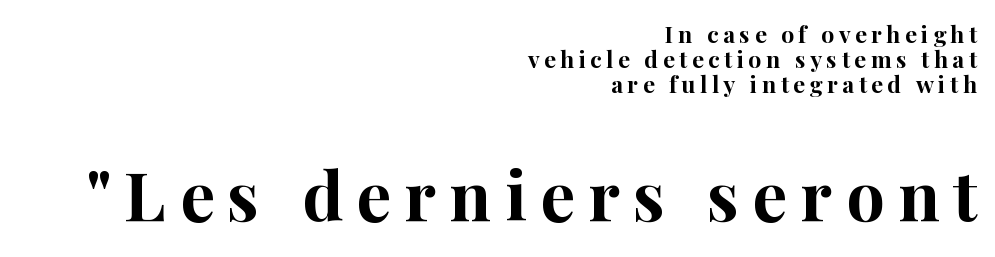
The image shows 68 px bold serif type, upright; set right-aligned, tight line spacing (1.08x), unusually wide letter spacing (+0.2 em), not underlined; the second (bottom) block is 2.96x larger; high stroke contrast and a medium x-height.
